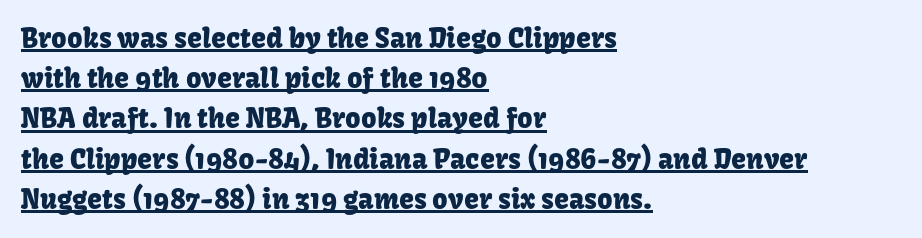
{"italic": "no", "underline": "yes", "align": "left", "line_spacing": "normal", "line_spacing_ratio": 1.49, "letter_spacing": "normal", "letter_spacing_em": 0.0, "glyph_px": 27}
